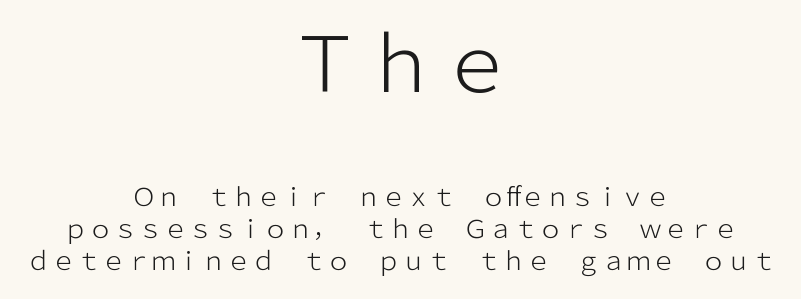
The image shows 76 px light sans-serif type, upright; set centered, normal line spacing (1.29x), normal letter spacing, not underlined; the first (top) block is 3.04x larger; low stroke contrast and a medium x-height.
